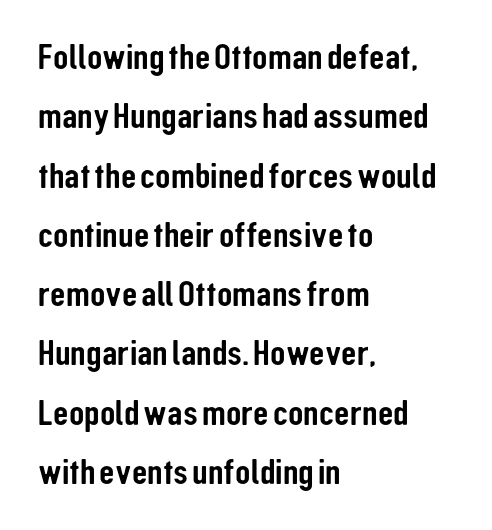
Q: Is the text italic (slanted)? A: No, it is upright.
Q: Is the typeface a serif or a sans-serif typeface? A: Sans-serif.
Q: Is the text underlined? A: No.
Q: How is the paragraph aligned? A: Left-aligned.
Q: Is the spacing between letters normal or unusually wide? A: Normal.
Q: Is the spacing between lines tight, normal or loose? A: Normal.
Q: Width (condensed, normal, or wide)? A: Condensed.
Q: Stroke contrast? A: Low.
Q: x-height? A: Medium.
Q: Monospaced? A: No.
